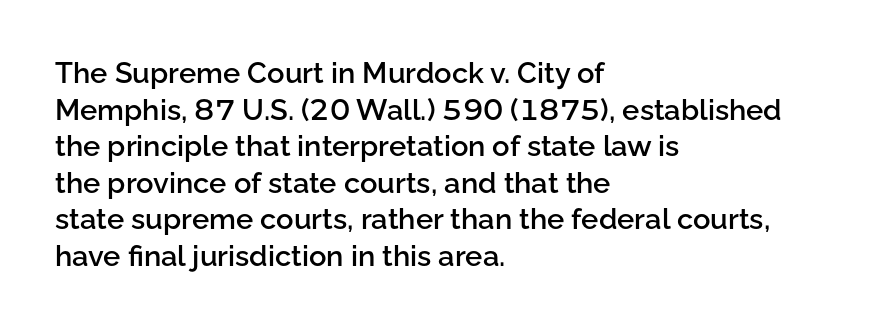
The image shows 29 px semibold sans-serif type, upright; set left-aligned, normal line spacing (1.26x), normal letter spacing, not underlined; low stroke contrast and a medium x-height.
